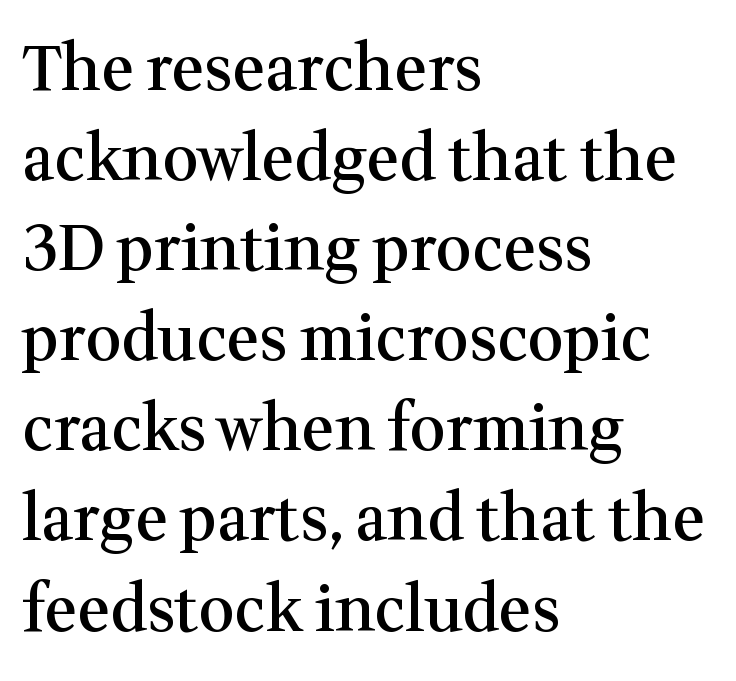
Q: Is the text bold? A: Semi-bold.
Q: Is the text italic (slanted)? A: No, it is upright.
Q: Is the typeface a serif or a sans-serif typeface? A: Serif.
Q: Is the text underlined? A: No.
Q: How is the paragraph aligned? A: Left-aligned.
Q: Is the spacing between letters normal or unusually wide? A: Normal.
Q: Is the spacing between lines tight, normal or loose? A: Normal.
Q: Width (condensed, normal, or wide)? A: Normal.
Q: Stroke contrast? A: Medium.
Q: x-height? A: Medium.
Q: Monospaced? A: No.
